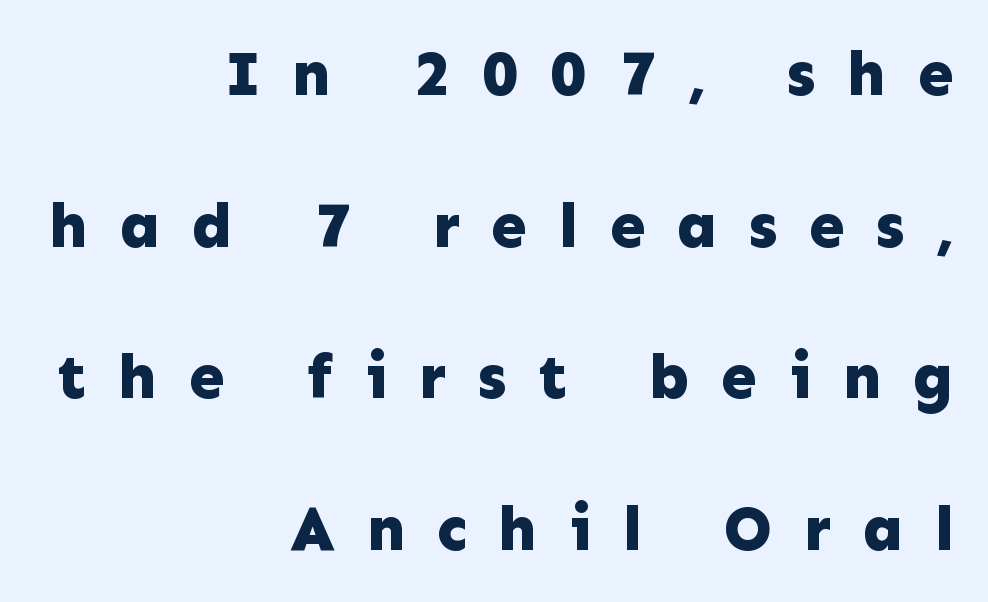
The image shows 64 px bold sans-serif type, upright; set right-aligned, loose line spacing (2.37x), unusually wide letter spacing (+0.49 em), not underlined; low stroke contrast and a medium x-height.
